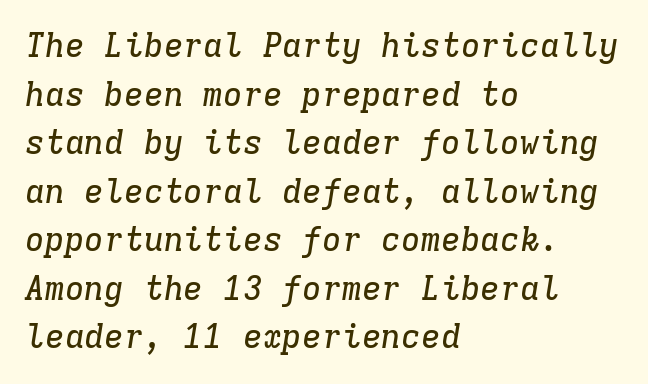
Clear beneath every line of the passage. The leading is moderate, giving the passage an even texture. Where is the straight margin? On the left. Is the letter spacing exaggerated? No — it looks like the ordinary default. Compared with ordinary roman type, these characters are visibly tilted. To sum up the face: it has serifs.
